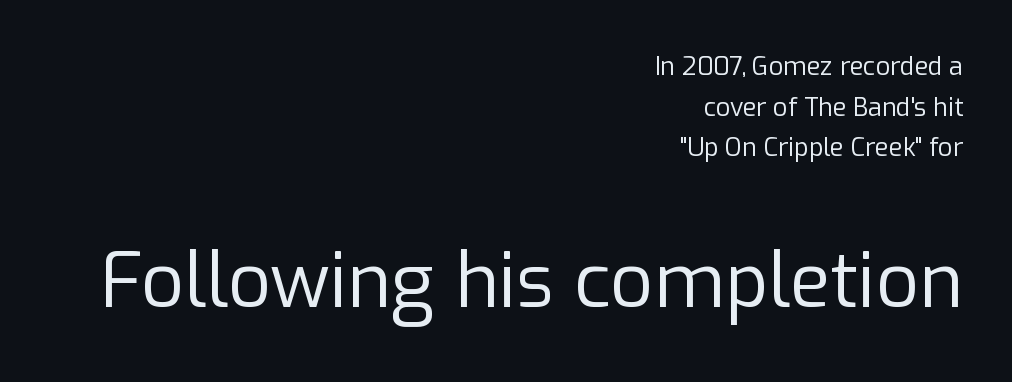
The image shows 75 px regular-weight sans-serif type, upright; set right-aligned, normal line spacing (1.63x), normal letter spacing, not underlined; the second (bottom) block is 3.0x larger; low stroke contrast and a medium x-height.
